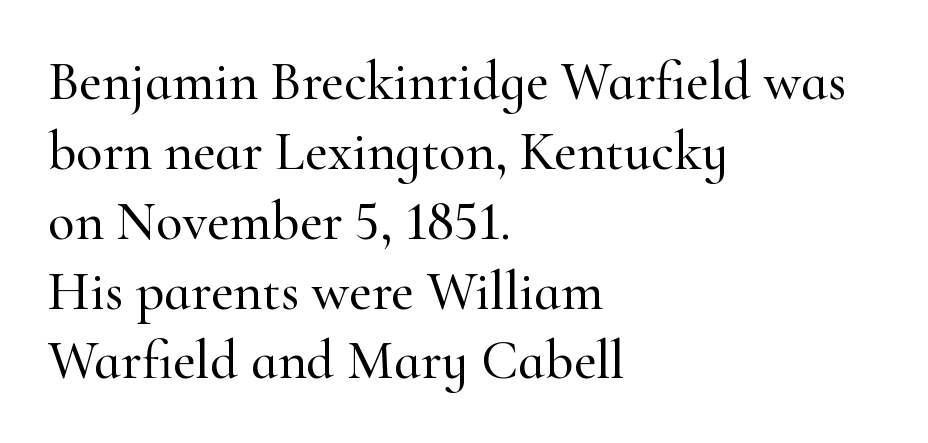
{"serif": "yes", "italic": "no", "width": "normal", "stroke_contrast": "high", "x_height": "small", "monospaced": "no", "underline": "no", "align": "left", "line_spacing": "normal", "line_spacing_ratio": 1.27, "letter_spacing": "normal", "letter_spacing_em": 0.0, "glyph_px": 55}
